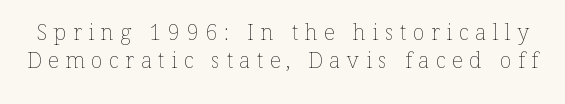
The image shows 22 px text type, upright; set normal line spacing (1.29x), unusually wide letter spacing (+0.29 em), not underlined.
